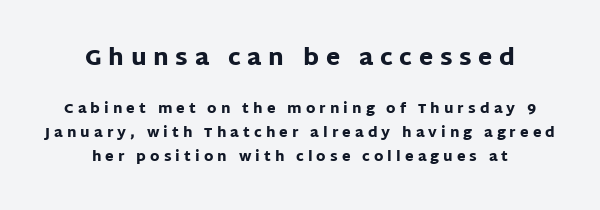
{"italic": "no", "bold": "yes", "underline": "no", "align": "center", "line_spacing_ratio": 1.72, "letter_spacing": "wide", "letter_spacing_em": 0.29, "larger_block": "first", "size_ratio": 1.64, "glyph_px": 23}
